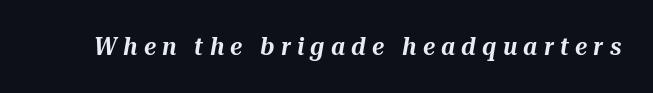
Quick note: underline off. Observe the lean: these are italic letterforms. The line texture is sparse and dotted thanks to wide tracking.
